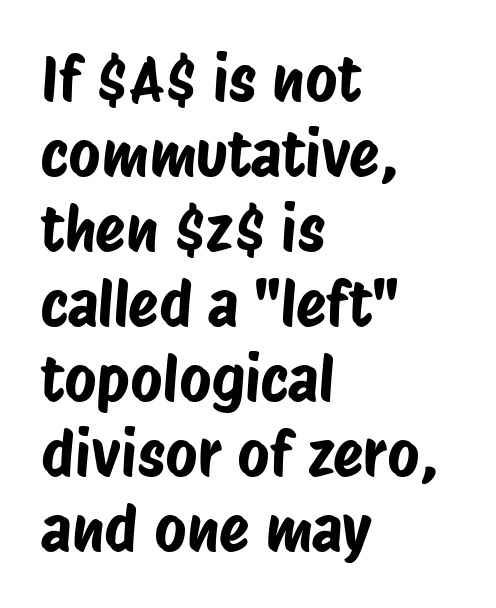
Q: Is the typeface a serif or a sans-serif typeface? A: Sans-serif.
Q: Is the text underlined? A: No.
Q: How is the paragraph aligned? A: Left-aligned.
Q: Is the spacing between letters normal or unusually wide? A: Normal.
Q: Width (condensed, normal, or wide)? A: Condensed.
Q: Stroke contrast? A: Low.
Q: x-height? A: Large.
Q: Monospaced? A: No.
